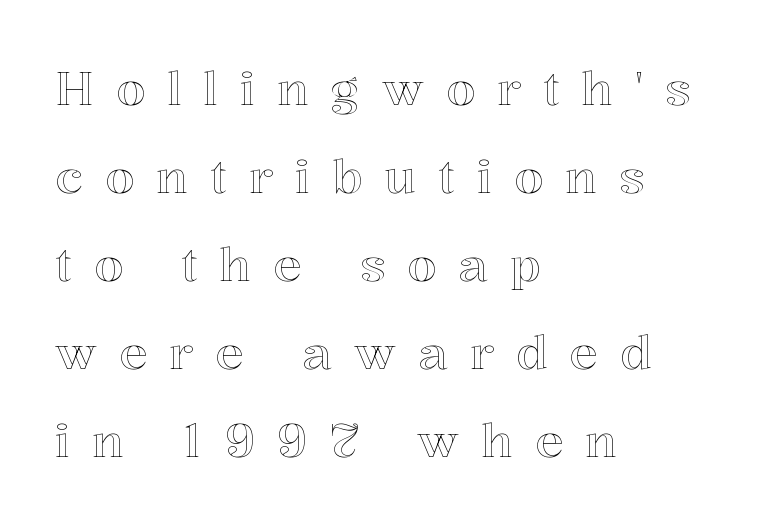
Tall strokes in this sample are plumb rather than angled. Reading down the block, your eye returns to a fixed left position each line. The letters advance in unequal steps, a hallmark of proportional type. Words float on clear page, feet unadorned. Between one letter and the next there's a generous, obvious gap.
